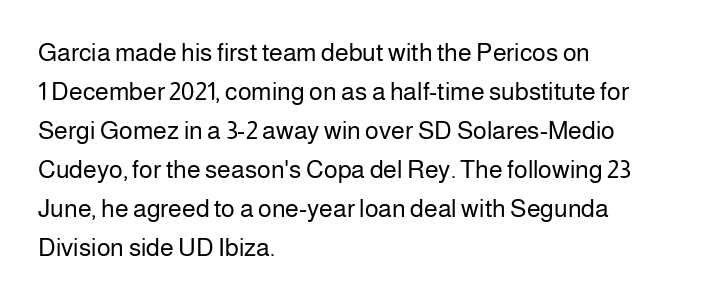
Q: Is the text bold? A: No.
Q: Is the text italic (slanted)? A: No, it is upright.
Q: Is the text underlined? A: No.
Q: How is the paragraph aligned? A: Left-aligned.
Q: Is the spacing between letters normal or unusually wide? A: Normal.
Q: Is the spacing between lines tight, normal or loose? A: Normal.
